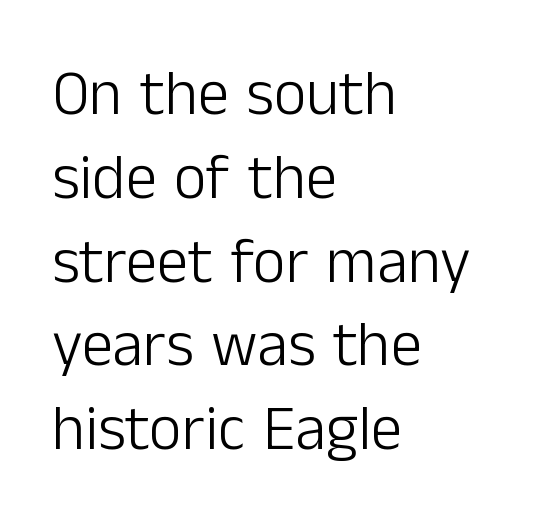
{"serif": "no", "italic": "no", "bold": "no", "weight": "light", "width": "normal", "stroke_contrast": "low", "x_height": "medium", "monospaced": "no", "underline": "no", "align": "left", "line_spacing": "normal", "line_spacing_ratio": 1.33, "letter_spacing": "normal", "letter_spacing_em": 0.0, "glyph_px": 63}
